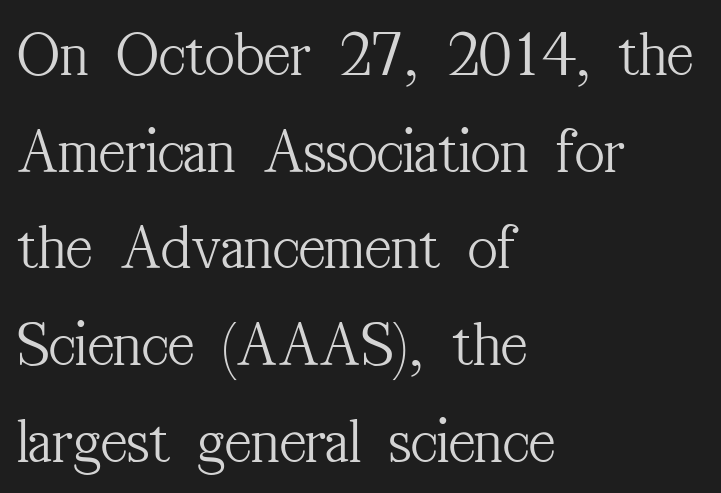
Note the varied advance widths — an 'i' is clearly narrower than an 'm'. A bare baseline throughout the passage. You can tell from the footed stems that serif type was used. How are the letters spaced? Ordinarily, with no added tracking. Ascenders rise straight up at ninety degrees.
